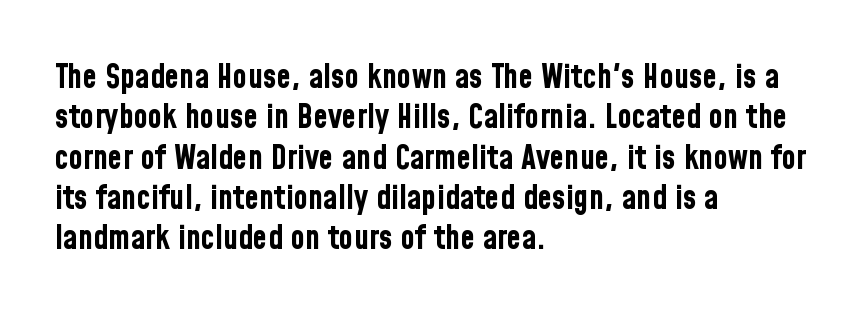
Q: Is the text bold? A: Yes.
Q: Is the text italic (slanted)? A: No, it is upright.
Q: Is the typeface a serif or a sans-serif typeface? A: Sans-serif.
Q: Is the text underlined? A: No.
Q: How is the paragraph aligned? A: Left-aligned.
Q: Is the spacing between letters normal or unusually wide? A: Normal.
Q: Width (condensed, normal, or wide)? A: Condensed.
Q: Stroke contrast? A: Low.
Q: x-height? A: Medium.
Q: Monospaced? A: No.
